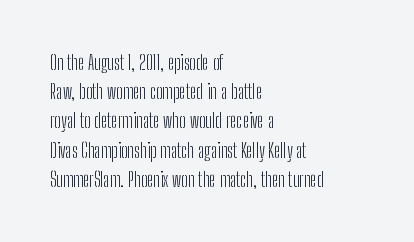
{"italic": "no", "bold": "no", "underline": "no", "align": "left", "line_spacing": "normal", "line_spacing_ratio": 1.46, "letter_spacing": "normal", "letter_spacing_em": 0.0, "glyph_px": 20}
